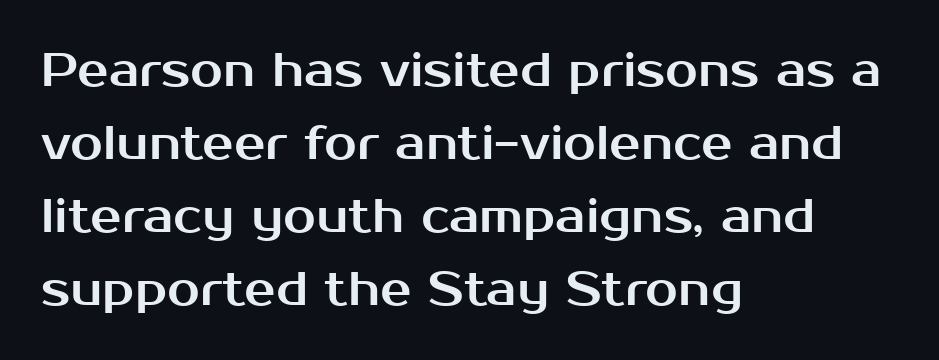
The face used here is proportionally spaced, like ordinary book or web type. Is the letter spacing exaggerated? No — it looks like the ordinary default. These lines were composed using upright roman letters. The lines are quadded left.
